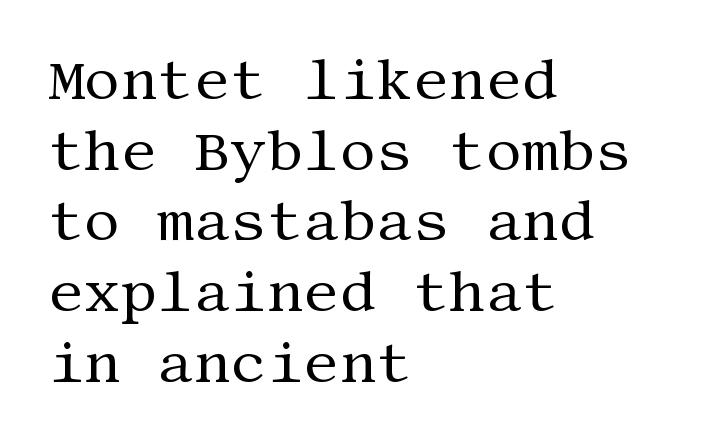
Q: Is the text bold? A: No.
Q: Is the text italic (slanted)? A: No, it is upright.
Q: Is the typeface a serif or a sans-serif typeface? A: Serif.
Q: Is the text underlined? A: No.
Q: How is the paragraph aligned? A: Left-aligned.
Q: Is the spacing between letters normal or unusually wide? A: Normal.
Q: Width (condensed, normal, or wide)? A: Normal.
Q: Stroke contrast? A: Medium.
Q: x-height? A: Large.
